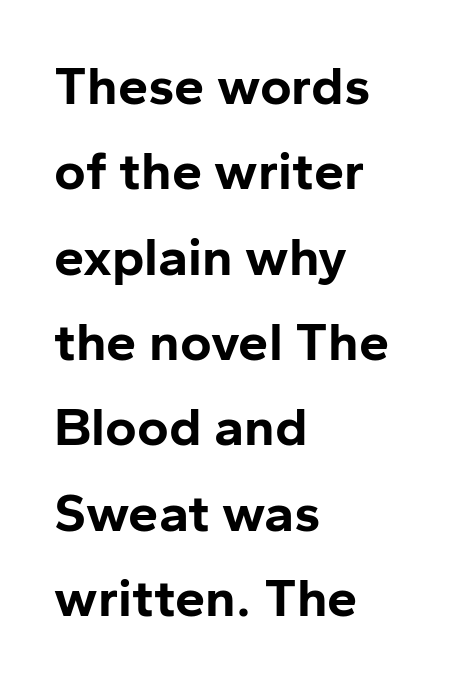
The image shows 54 px bold sans-serif type, upright; set left-aligned, normal line spacing (1.58x), normal letter spacing, not underlined; low stroke contrast and a medium x-height.
